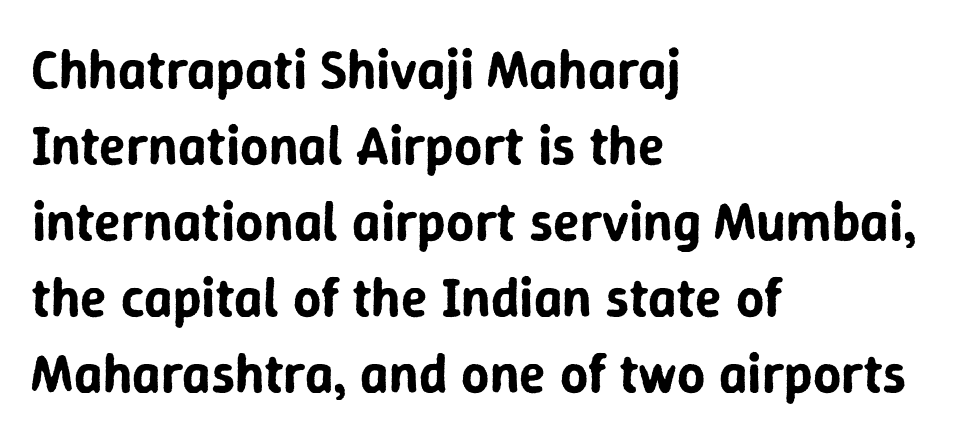
Q: Is the text italic (slanted)? A: No, it is upright.
Q: Is the typeface a serif or a sans-serif typeface? A: Sans-serif.
Q: Is the text underlined? A: No.
Q: How is the paragraph aligned? A: Left-aligned.
Q: Is the spacing between letters normal or unusually wide? A: Normal.
Q: Is the spacing between lines tight, normal or loose? A: Normal.
Q: Width (condensed, normal, or wide)? A: Normal.
Q: Stroke contrast? A: Low.
Q: x-height? A: Medium.
Q: Monospaced? A: No.
